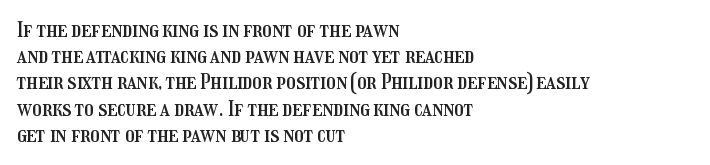
Q: Is the text italic (slanted)? A: No, it is upright.
Q: Is the text underlined? A: No.
Q: How is the paragraph aligned? A: Left-aligned.
Q: Is the spacing between letters normal or unusually wide? A: Normal.
Q: Is the spacing between lines tight, normal or loose? A: Normal.
